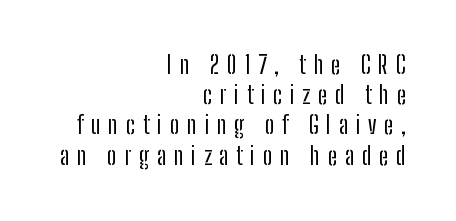
{"italic": "no", "bold": "no", "underline": "no", "align": "right", "line_spacing": "normal", "line_spacing_ratio": 1.26, "letter_spacing": "wide", "letter_spacing_em": 0.32, "glyph_px": 24}
